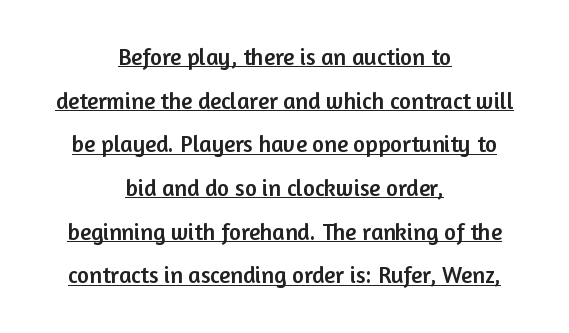
{"italic": "no", "underline": "yes", "align": "center", "line_spacing": "loose", "line_spacing_ratio": 1.9, "letter_spacing": "normal", "letter_spacing_em": 0.0, "glyph_px": 23}
